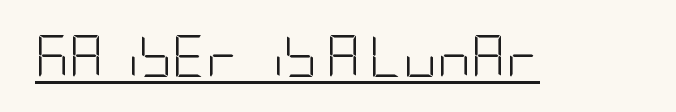
{"serif": "no", "italic": "no", "bold": "no", "weight": "light", "width": "condensed", "stroke_contrast": "low", "x_height": "large", "underline": "yes", "letter_spacing": "normal", "letter_spacing_em": 0.0, "glyph_px": 42}
